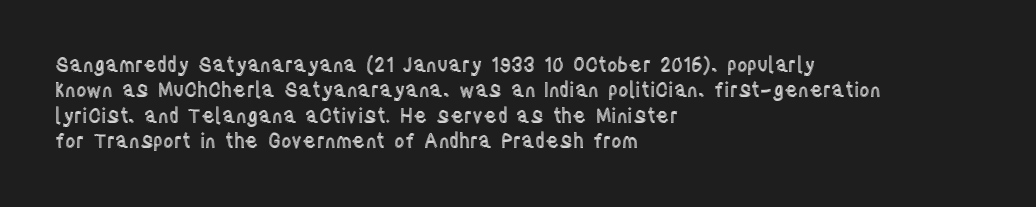
Q: Is the text italic (slanted)? A: No, it is upright.
Q: Is the text underlined? A: No.
Q: How is the paragraph aligned? A: Left-aligned.
Q: Is the spacing between letters normal or unusually wide? A: Normal.
Q: Is the spacing between lines tight, normal or loose? A: Normal.
